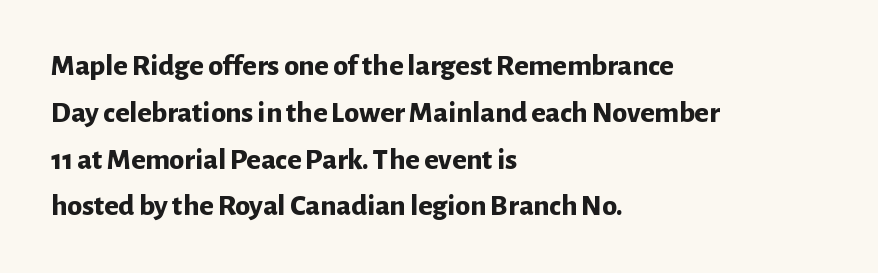
Underlining? Definitely not there. Proportional: the letters do not fall into vertical columns. Typeset ragged right — the left edge is the straight one. These lines keep a tight, regular rhythm from letter to letter. Chunky letters — that's bold for sure. The type family on display is of the sans-serif kind.
